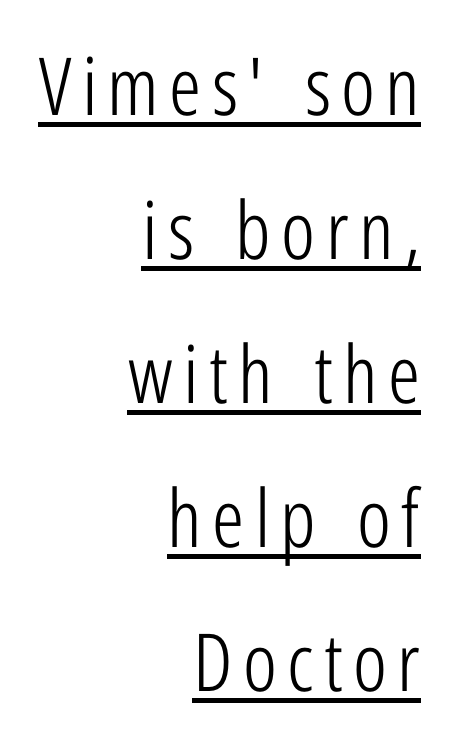
In CSS terms this would be text-align: right. Nope, not italic — everything's standing straight. Is the type heavy? It reads as light-to-regular instead. The rendering uses natural spacing where letterforms have individual widths. The rendering shows plain stroke endings on the letterforms — a sans-serif design.
